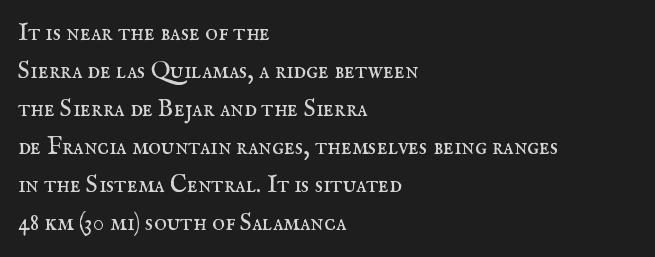
Q: Is the text bold? A: No.
Q: Is the text italic (slanted)? A: No, it is upright.
Q: Is the text underlined? A: No.
Q: How is the paragraph aligned? A: Left-aligned.
Q: Is the spacing between letters normal or unusually wide? A: Normal.
Q: Is the spacing between lines tight, normal or loose? A: Normal.
